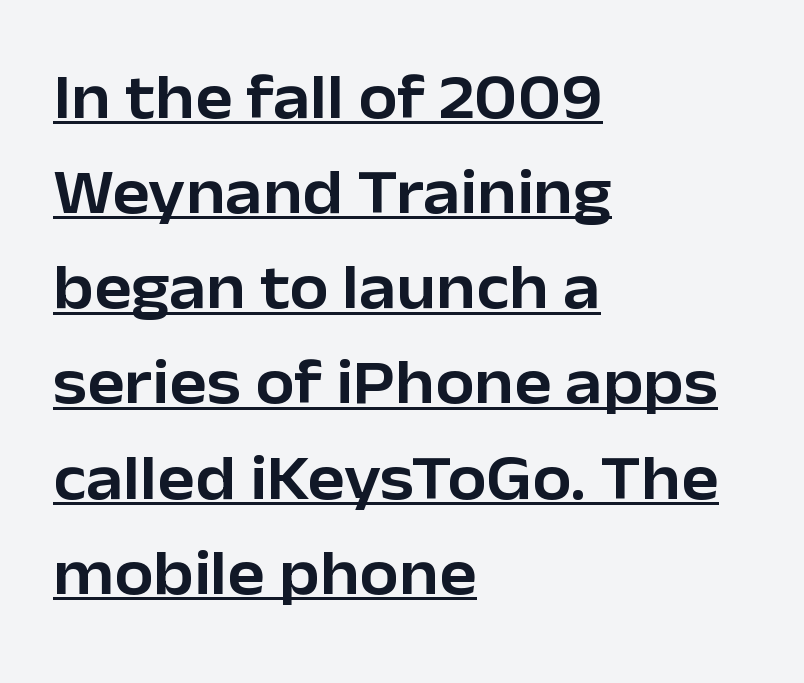
Q: Is the text italic (slanted)? A: No, it is upright.
Q: Is the typeface a serif or a sans-serif typeface? A: Sans-serif.
Q: Is the text underlined? A: Yes.
Q: How is the paragraph aligned? A: Left-aligned.
Q: Is the spacing between letters normal or unusually wide? A: Normal.
Q: Is the spacing between lines tight, normal or loose? A: Normal.
Q: Width (condensed, normal, or wide)? A: Normal.
Q: Stroke contrast? A: Low.
Q: x-height? A: Medium.
Q: Monospaced? A: No.
